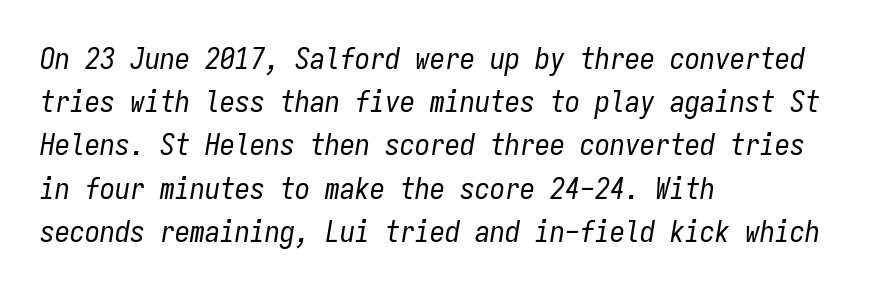
The image shows 30 px regular-weight, condensed type, italic (leaning right), monospaced; set left-aligned, normal line spacing (1.44x), normal letter spacing, not underlined; low stroke contrast and a medium x-height.
